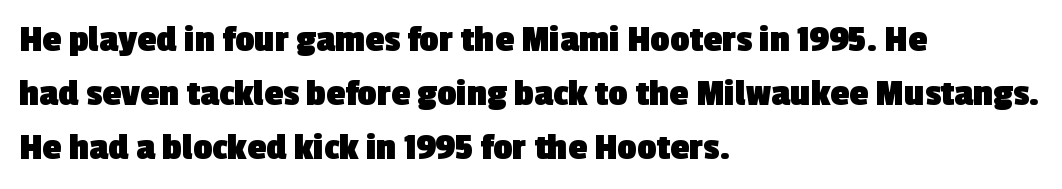
{"serif": "no", "bold": "yes", "weight": "heavy", "width": "normal", "x_height": "medium", "monospaced": "no", "underline": "no", "align": "left", "line_spacing": "normal", "line_spacing_ratio": 1.42, "letter_spacing": "normal", "letter_spacing_em": 0.0, "glyph_px": 38}
